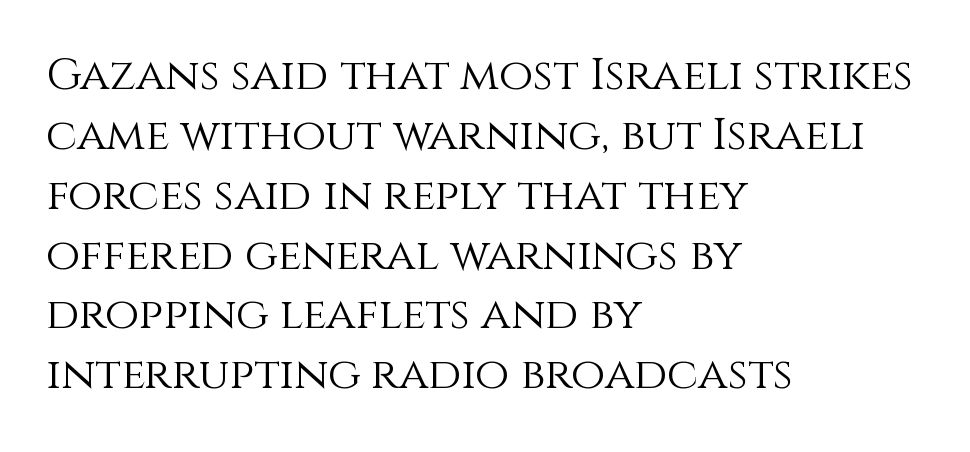
The image shows 44 px light type, upright; set left-aligned, normal line spacing (1.36x), normal letter spacing, not underlined; a large x-height.
